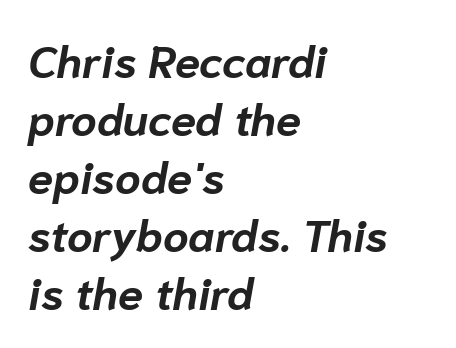
Q: Is the text bold? A: Yes.
Q: Is the text italic (slanted)? A: Yes, it leans right by about 10 degrees.
Q: Is the text underlined? A: No.
Q: How is the paragraph aligned? A: Left-aligned.
Q: Is the spacing between letters normal or unusually wide? A: Normal.
Q: Is the spacing between lines tight, normal or loose? A: Normal.
Q: Width (condensed, normal, or wide)? A: Normal.
Q: Stroke contrast? A: Low.
Q: x-height? A: Medium.
Q: Monospaced? A: No.
